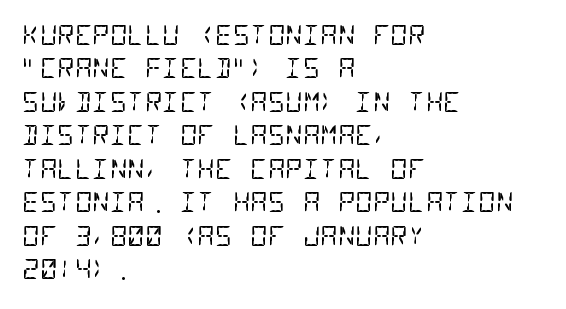
Q: Is the text bold? A: No.
Q: Is the text underlined? A: No.
Q: How is the paragraph aligned? A: Left-aligned.
Q: Is the spacing between letters normal or unusually wide? A: Normal.
